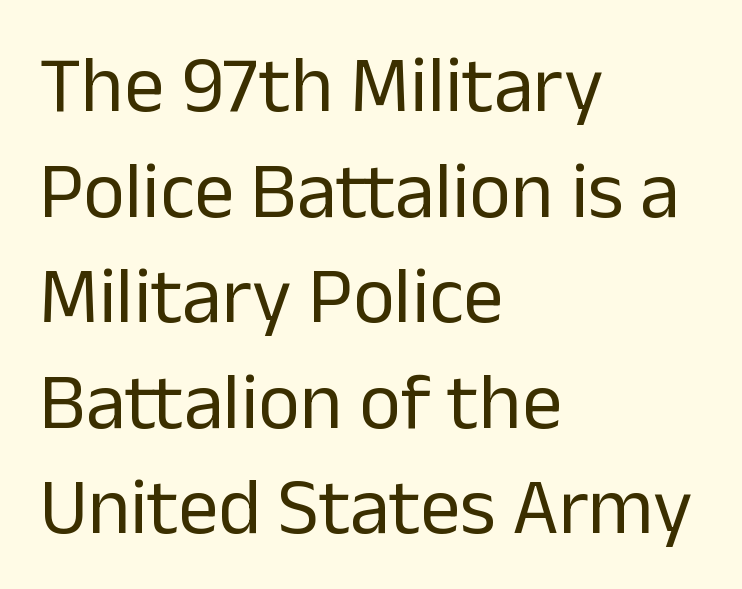
Q: Is the text bold? A: No.
Q: Is the text italic (slanted)? A: No, it is upright.
Q: Is the typeface a serif or a sans-serif typeface? A: Sans-serif.
Q: Is the text underlined? A: No.
Q: How is the paragraph aligned? A: Left-aligned.
Q: Is the spacing between letters normal or unusually wide? A: Normal.
Q: Is the spacing between lines tight, normal or loose? A: Normal.
Q: Width (condensed, normal, or wide)? A: Normal.
Q: Stroke contrast? A: Low.
Q: x-height? A: Medium.
Q: Monospaced? A: No.
